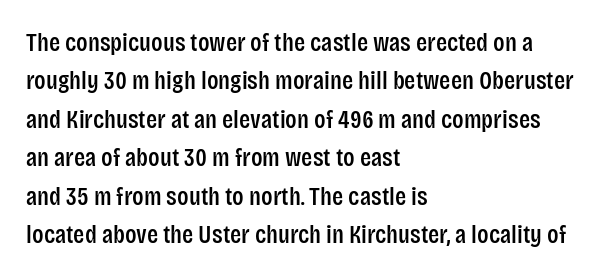
Q: Is the text italic (slanted)? A: No, it is upright.
Q: Is the text underlined? A: No.
Q: How is the paragraph aligned? A: Left-aligned.
Q: Is the spacing between letters normal or unusually wide? A: Normal.
Q: Is the spacing between lines tight, normal or loose? A: Normal.
